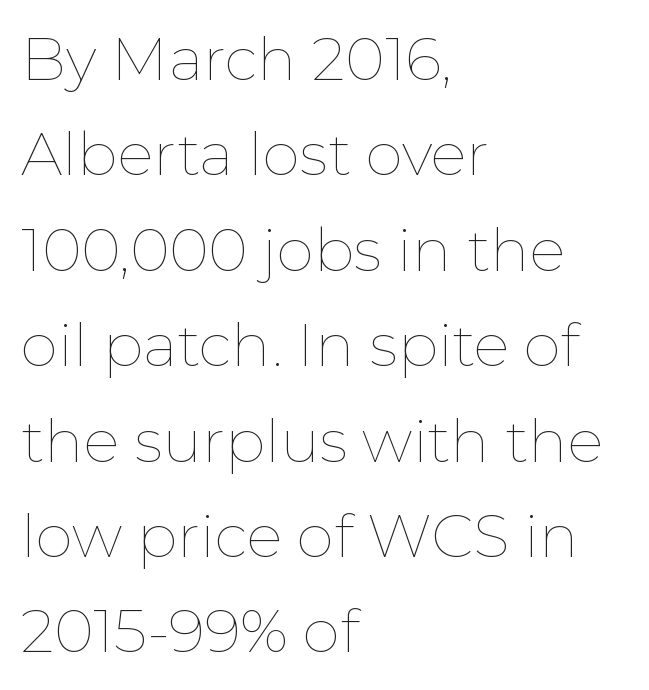
Q: Is the text bold? A: No.
Q: Is the text italic (slanted)? A: No, it is upright.
Q: Is the text underlined? A: No.
Q: How is the paragraph aligned? A: Left-aligned.
Q: Is the spacing between letters normal or unusually wide? A: Normal.
Q: Is the spacing between lines tight, normal or loose? A: Normal.
Q: Width (condensed, normal, or wide)? A: Normal.
Q: Stroke contrast? A: Low.
Q: x-height? A: Medium.
Q: Monospaced? A: No.
